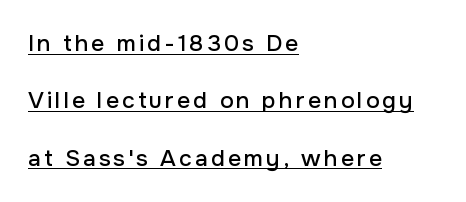
{"italic": "no", "underline": "yes", "align": "left", "line_spacing": "loose", "line_spacing_ratio": 2.49, "glyph_px": 23}
